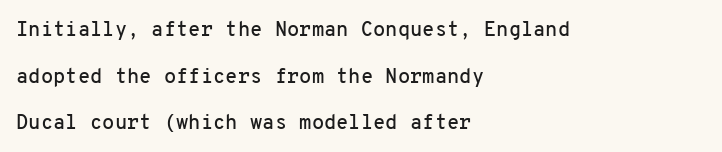
Q: Is the text italic (slanted)? A: No, it is upright.
Q: Is the text underlined? A: No.
Q: How is the paragraph aligned? A: Left-aligned.
Q: Is the spacing between letters normal or unusually wide? A: Normal.
Q: Is the spacing between lines tight, normal or loose? A: Loose.
